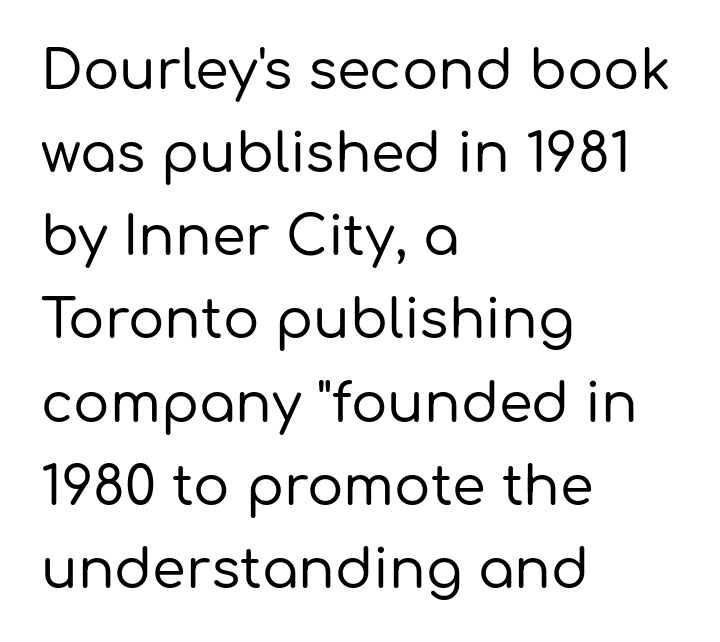
Is this a fixed-width face? No — the glyphs have proportional, varying widths. Type without underlining. Each new line begins a customary step beneath the previous one. Words appear dense and cohesive because spacing is normal. Upright lettering throughout.
